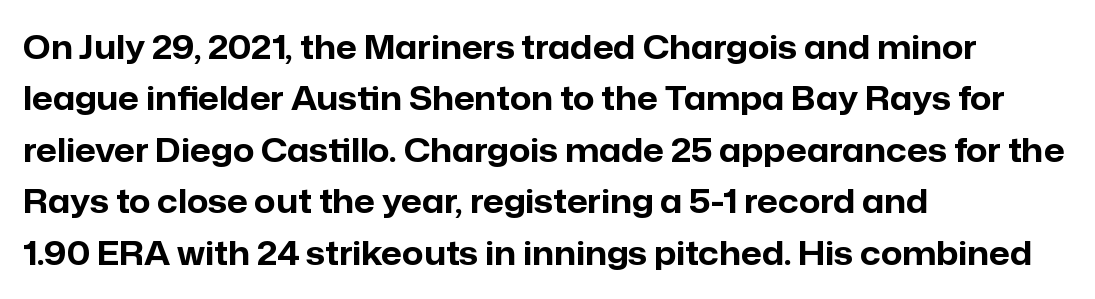
The specimen reads as upright at a glance. You can tell from the bare stems that sans-serif type was used. Successive baselines arrive at the customary interval. Words float on clear page, feet unadorned.
